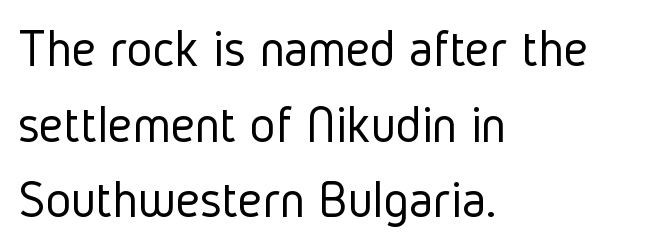
Q: Is the text bold? A: No.
Q: Is the text italic (slanted)? A: No, it is upright.
Q: Is the typeface a serif or a sans-serif typeface? A: Sans-serif.
Q: Is the text underlined? A: No.
Q: How is the paragraph aligned? A: Left-aligned.
Q: Is the spacing between letters normal or unusually wide? A: Normal.
Q: Is the spacing between lines tight, normal or loose? A: Normal.
Q: Width (condensed, normal, or wide)? A: Condensed.
Q: Stroke contrast? A: Low.
Q: x-height? A: Medium.
Q: Monospaced? A: No.
